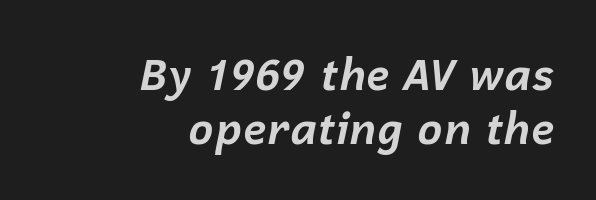
{"italic": "yes", "lean": "right", "slant_degrees": 12, "bold": "yes", "weight": "bold", "width": "normal", "stroke_contrast": "low", "x_height": "medium", "monospaced": "no", "underline": "no", "align": "right", "line_spacing": "normal", "line_spacing_ratio": 1.25, "letter_spacing": "normal", "letter_spacing_em": 0.0, "glyph_px": 43}
